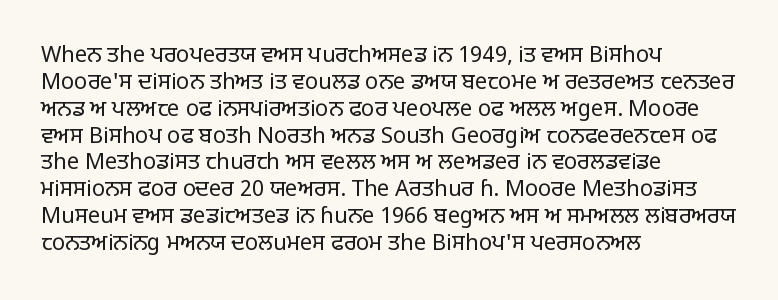
Honestly, the letter spacing is just normal — you wouldn't notice it. A student would call this left alignment; a typographer would say flush left, rag right. The font sits on the lighter half of the weight spectrum, regular included. Just letters on the line, the space beneath them empty.
